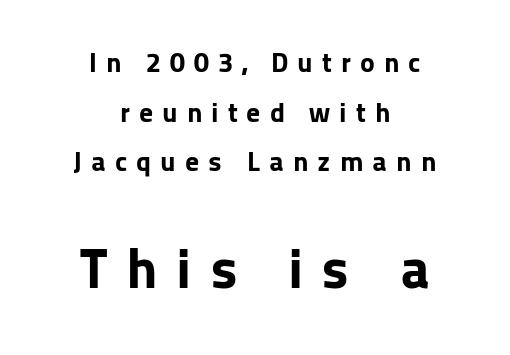
Q: Is the text bold? A: Yes.
Q: Is the text italic (slanted)? A: No, it is upright.
Q: Is the typeface a serif or a sans-serif typeface? A: Sans-serif.
Q: Is the text underlined? A: No.
Q: How is the paragraph aligned? A: Centered.
Q: Is the spacing between letters normal or unusually wide? A: Unusually wide.
Q: Which block of text is set in a larger size, the first (top) or the second (bottom)? A: The second (bottom) one.
Q: Width (condensed, normal, or wide)? A: Normal.
Q: Stroke contrast? A: Low.
Q: x-height? A: Medium.
Q: Monospaced? A: No.
